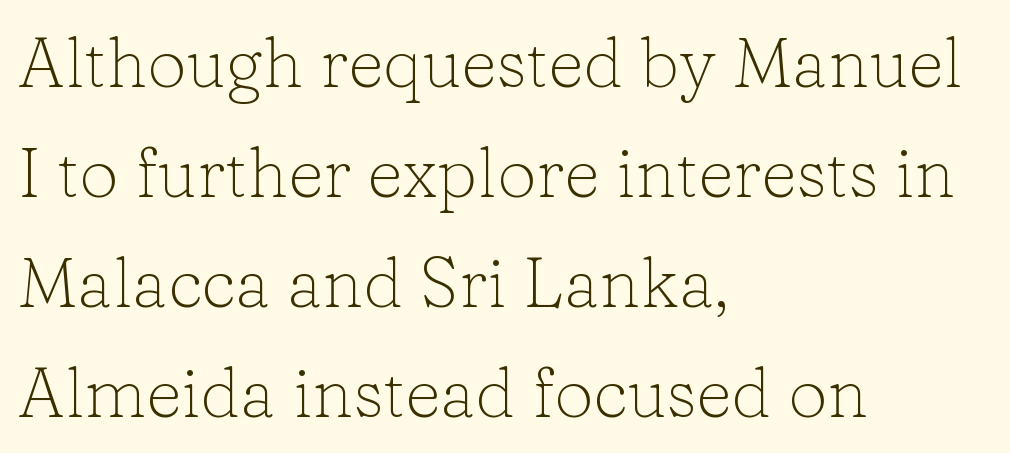
The paragraph has a hard left edge and a soft right edge. Line spacing here is normal. The text was rendered using a seriffed face with decorative stroke endings. It's the straight-up-and-down kind of type. Is this a fixed-width face? No — the glyphs have proportional, varying widths.
